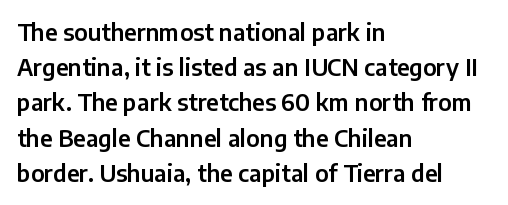
Q: Is the text italic (slanted)? A: No, it is upright.
Q: Is the text underlined? A: No.
Q: How is the paragraph aligned? A: Left-aligned.
Q: Is the spacing between letters normal or unusually wide? A: Normal.
Q: Is the spacing between lines tight, normal or loose? A: Normal.
